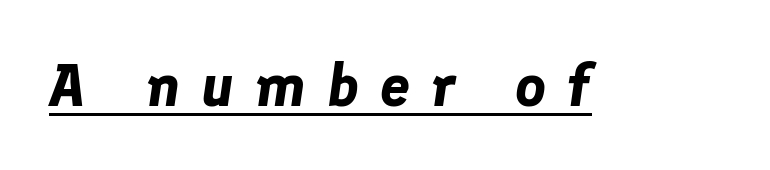
Heft: maximum for text — a bold. The letters are slanted; this is an italic face. Decoration check: the copy is underlined. The passage shown is typed in a proportional face where columns would drift. Spacing between characters has been opened up far beyond the box default.
